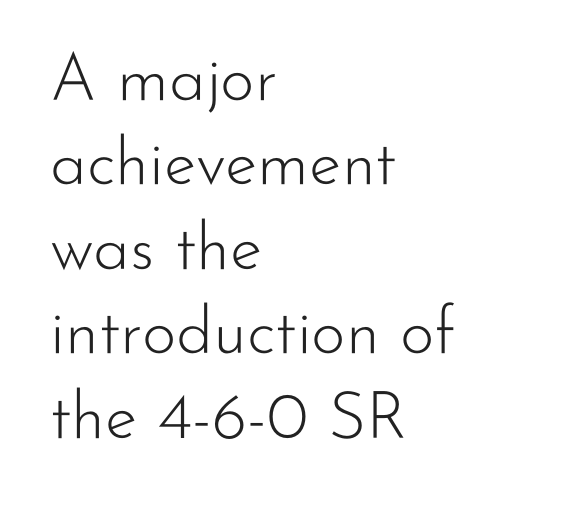
The image shows 66 px light sans-serif type, upright; set left-aligned, normal line spacing (1.28x), normal letter spacing, not underlined; low stroke contrast and a small x-height.
